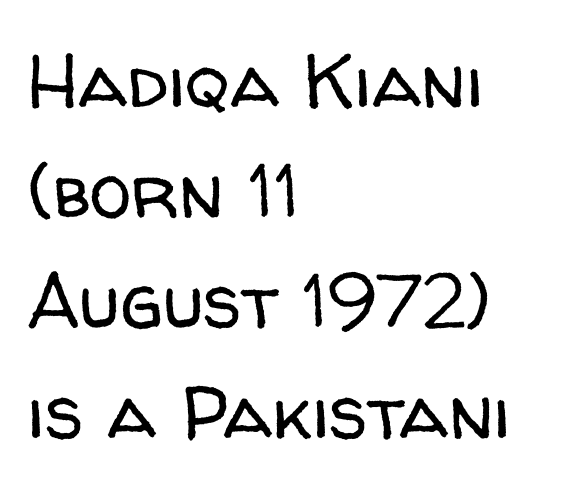
Q: Is the text bold? A: No.
Q: Is the text italic (slanted)? A: No, it is upright.
Q: Is the typeface a serif or a sans-serif typeface? A: Sans-serif.
Q: Is the text underlined? A: No.
Q: How is the paragraph aligned? A: Left-aligned.
Q: Is the spacing between letters normal or unusually wide? A: Normal.
Q: Is the spacing between lines tight, normal or loose? A: Normal.
Q: Width (condensed, normal, or wide)? A: Normal.
Q: Stroke contrast? A: Low.
Q: x-height? A: Medium.
Q: Monospaced? A: No.
